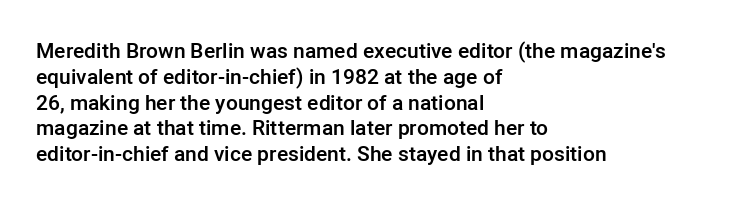
Weight: semibold (demi). Clear beneath every line of the passage. Nothing unusual about the tracking: characters are spaced as the font intends. Notice how the stems are strictly vertical — no italics here. This sample is left-justified, so line endings fall wherever the words run out.
